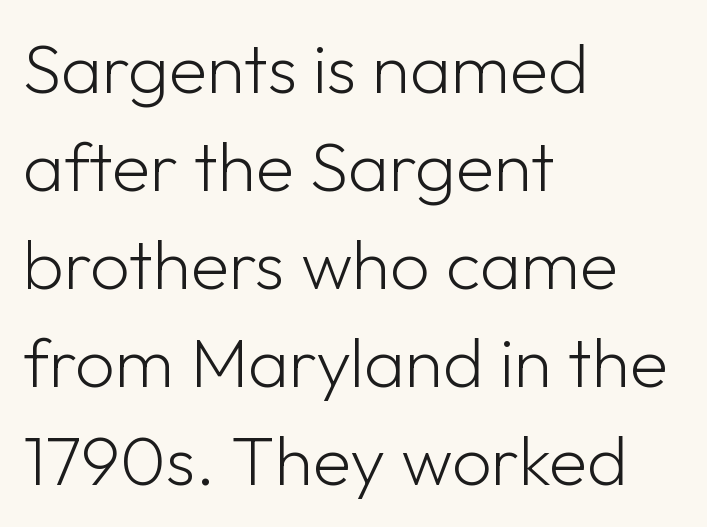
The image shows 70 px light sans-serif type, upright; set left-aligned, normal line spacing (1.4x), normal letter spacing, not underlined; low stroke contrast and a medium x-height.
